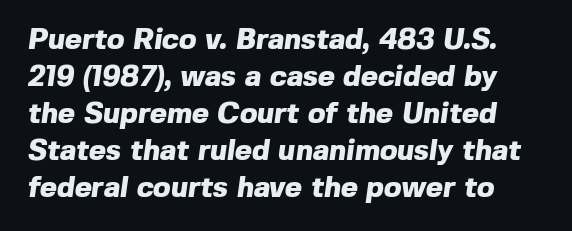
Q: Is the text bold? A: Yes.
Q: Is the typeface a serif or a sans-serif typeface? A: Sans-serif.
Q: Is the text underlined? A: No.
Q: How is the paragraph aligned? A: Left-aligned.
Q: Is the spacing between letters normal or unusually wide? A: Normal.
Q: Is the spacing between lines tight, normal or loose? A: Normal.
Q: Width (condensed, normal, or wide)? A: Normal.
Q: x-height? A: Medium.
Q: Monospaced? A: No.
